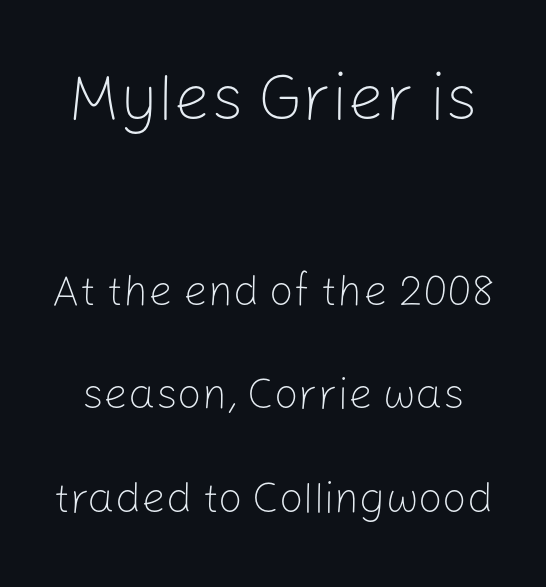
Q: Is the text bold? A: No.
Q: Is the text italic (slanted)? A: No, it is upright.
Q: Is the typeface a serif or a sans-serif typeface? A: Sans-serif.
Q: Is the text underlined? A: No.
Q: Is the spacing between letters normal or unusually wide? A: Normal.
Q: Is the spacing between lines tight, normal or loose? A: Loose.
Q: Which block of text is set in a larger size, the first (top) or the second (bottom)? A: The first (top) one.
Q: Width (condensed, normal, or wide)? A: Normal.
Q: Stroke contrast? A: Low.
Q: x-height? A: Medium.
Q: Monospaced? A: No.
